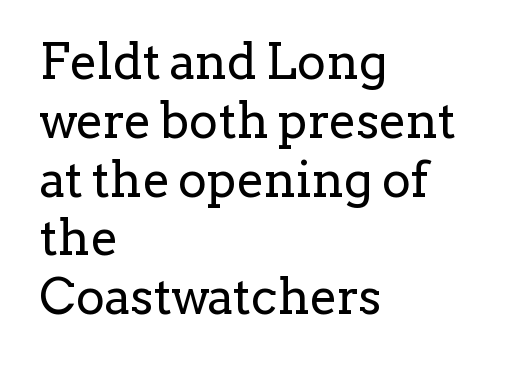
Q: Is the text bold? A: No.
Q: Is the text italic (slanted)? A: No, it is upright.
Q: Is the typeface a serif or a sans-serif typeface? A: Serif.
Q: Is the text underlined? A: No.
Q: How is the paragraph aligned? A: Left-aligned.
Q: Is the spacing between letters normal or unusually wide? A: Normal.
Q: Width (condensed, normal, or wide)? A: Normal.
Q: Stroke contrast? A: Low.
Q: x-height? A: Medium.
Q: Monospaced? A: No.
